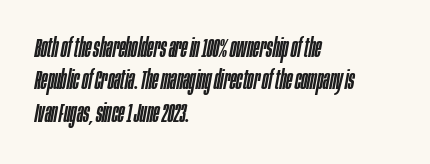
The image shows 27 px text type, italic (leaning right); set left-aligned, line spacing 1.2x, normal letter spacing, not underlined.
